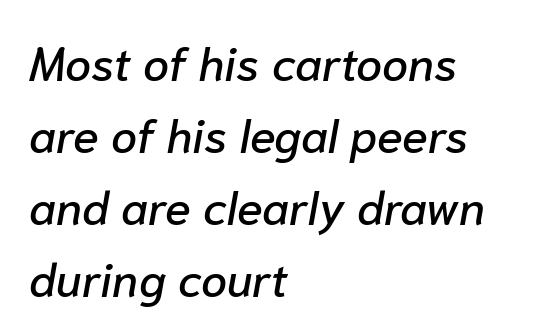
Each new line begins a customary step beneath the previous one. Beneath every word, the page is bare. Nothing unusual about the tracking: characters are spaced as the font intends. The setting favours the left margin, as ordinary paragraphs usually do. Style check: oblique.
